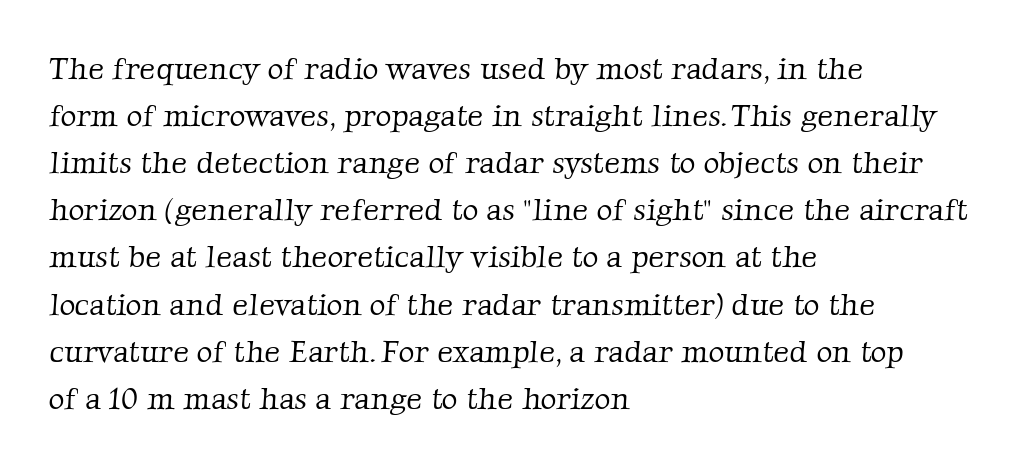
{"serif": "yes", "bold": "no", "weight": "light", "width": "normal", "stroke_contrast": "low", "x_height": "medium", "monospaced": "no", "underline": "no", "align": "left", "line_spacing": "normal", "line_spacing_ratio": 1.52, "letter_spacing": "normal", "letter_spacing_em": 0.0, "glyph_px": 31}
